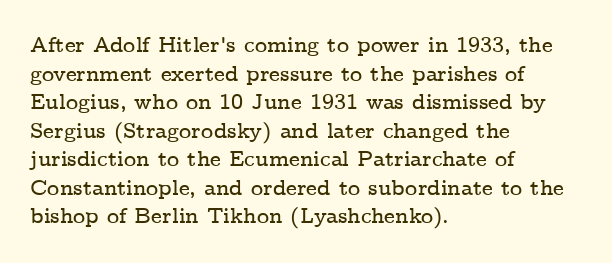
The rendering keeps characters at their native spacing. Does the lettering tilt? It doesn't — this is upright. Descender tails drop into unmarked territory. The lines sit at an ordinary, default distance from one another. One-word summary of the alignment: left.
